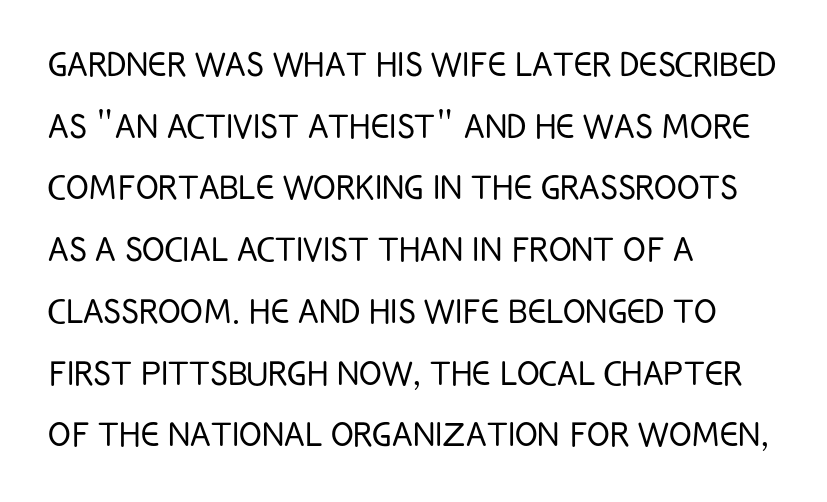
Q: Is the text bold? A: No.
Q: Is the text italic (slanted)? A: No, it is upright.
Q: Is the typeface a serif or a sans-serif typeface? A: Sans-serif.
Q: Is the text underlined? A: No.
Q: How is the paragraph aligned? A: Left-aligned.
Q: Is the spacing between letters normal or unusually wide? A: Normal.
Q: Is the spacing between lines tight, normal or loose? A: Normal.
Q: Width (condensed, normal, or wide)? A: Condensed.
Q: Stroke contrast? A: Low.
Q: x-height? A: Large.
Q: Monospaced? A: No.
